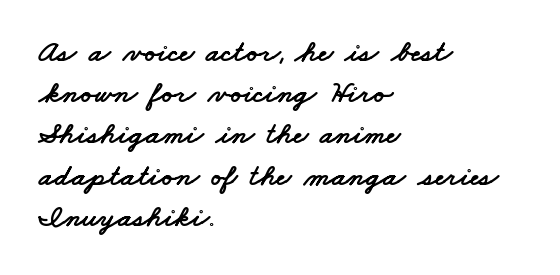
Q: Is the typeface a serif or a sans-serif typeface? A: Sans-serif.
Q: Is the text underlined? A: No.
Q: How is the paragraph aligned? A: Left-aligned.
Q: Is the spacing between letters normal or unusually wide? A: Normal.
Q: Is the spacing between lines tight, normal or loose? A: Normal.
Q: Width (condensed, normal, or wide)? A: Wide.
Q: Stroke contrast? A: Low.
Q: x-height? A: Small.
Q: Monospaced? A: No.
